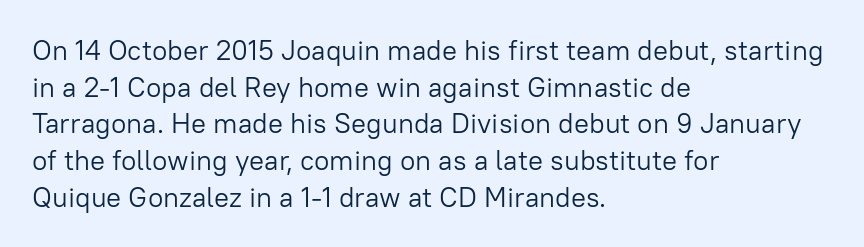
Q: Is the text bold? A: No.
Q: Is the text italic (slanted)? A: No, it is upright.
Q: Is the typeface a serif or a sans-serif typeface? A: Sans-serif.
Q: Is the text underlined? A: No.
Q: How is the paragraph aligned? A: Left-aligned.
Q: Is the spacing between letters normal or unusually wide? A: Normal.
Q: Is the spacing between lines tight, normal or loose? A: Normal.
Q: Width (condensed, normal, or wide)? A: Normal.
Q: Stroke contrast? A: Low.
Q: x-height? A: Medium.
Q: Monospaced? A: No.
